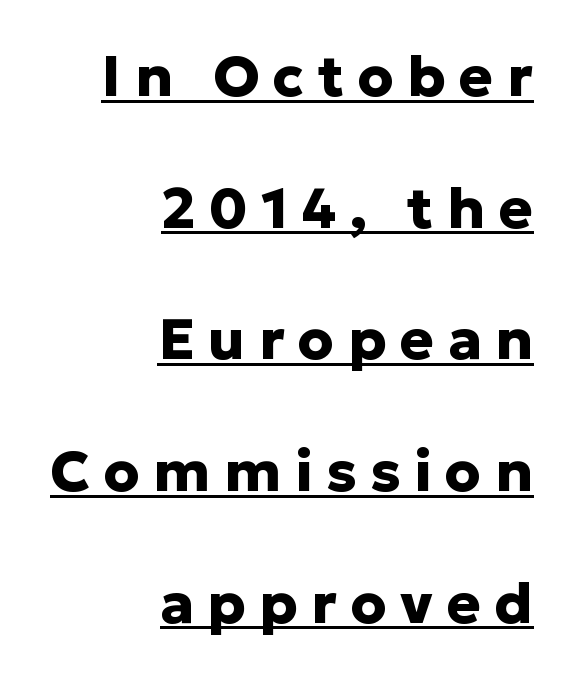
The image shows 57 px heavy sans-serif type, upright; set right-aligned, loose line spacing (2.31x), unusually wide letter spacing (+0.24 em), underlined; low stroke contrast and a medium x-height.
